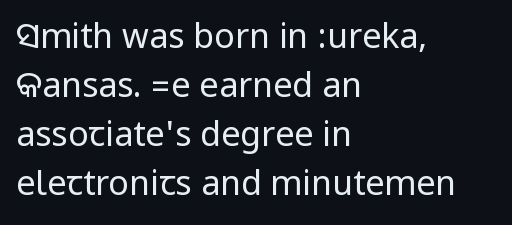
The image shows 34 px regular-weight, condensed sans-serif type, upright; set left-aligned, normal line spacing (1.44x), normal letter spacing, not underlined; low stroke contrast.
